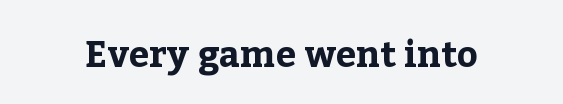
{"serif": "yes", "italic": "no", "bold": "yes", "weight": "bold", "width": "normal", "stroke_contrast": "low", "x_height": "medium", "monospaced": "no", "underline": "no", "letter_spacing": "normal", "letter_spacing_em": 0.0, "glyph_px": 36}
